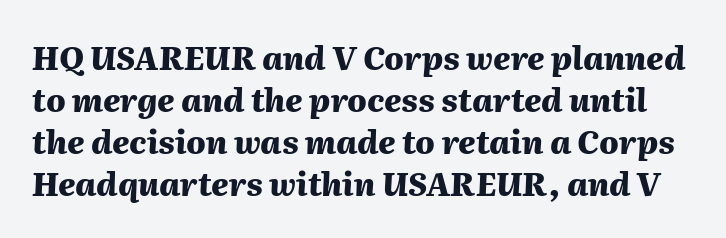
The image shows 32 px heavy type, italic (leaning right); set normal line spacing (1.31x), normal letter spacing, not underlined; medium stroke contrast and a medium x-height.
